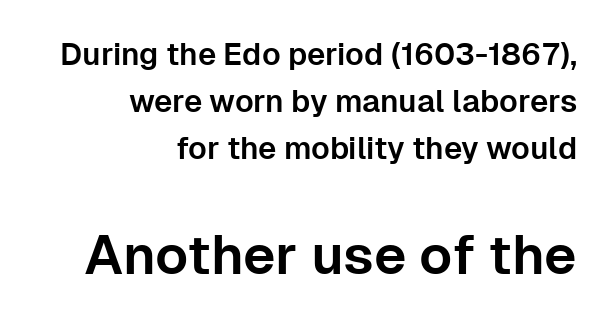
Q: Is the text italic (slanted)? A: No, it is upright.
Q: Is the typeface a serif or a sans-serif typeface? A: Sans-serif.
Q: Is the text underlined? A: No.
Q: How is the paragraph aligned? A: Right-aligned.
Q: Is the spacing between letters normal or unusually wide? A: Normal.
Q: Is the spacing between lines tight, normal or loose? A: Normal.
Q: Which block of text is set in a larger size, the first (top) or the second (bottom)? A: The second (bottom) one.
Q: Width (condensed, normal, or wide)? A: Normal.
Q: Stroke contrast? A: Low.
Q: x-height? A: Medium.
Q: Monospaced? A: No.
